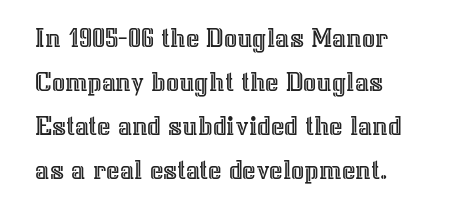
Q: Is the text italic (slanted)? A: No, it is upright.
Q: Is the text underlined? A: No.
Q: How is the paragraph aligned? A: Left-aligned.
Q: Is the spacing between letters normal or unusually wide? A: Normal.
Q: Is the spacing between lines tight, normal or loose? A: Normal.
Q: Width (condensed, normal, or wide)? A: Normal.
Q: x-height? A: Medium.
Q: Monospaced? A: No.
